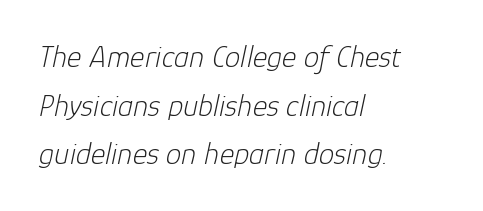
Q: Is the text bold? A: No.
Q: Is the text italic (slanted)? A: Yes, it leans right by about 12 degrees.
Q: Is the text underlined? A: No.
Q: How is the paragraph aligned? A: Left-aligned.
Q: Is the spacing between letters normal or unusually wide? A: Normal.
Q: Is the spacing between lines tight, normal or loose? A: Normal.
Q: Width (condensed, normal, or wide)? A: Normal.
Q: Stroke contrast? A: Low.
Q: x-height? A: Medium.
Q: Monospaced? A: No.
